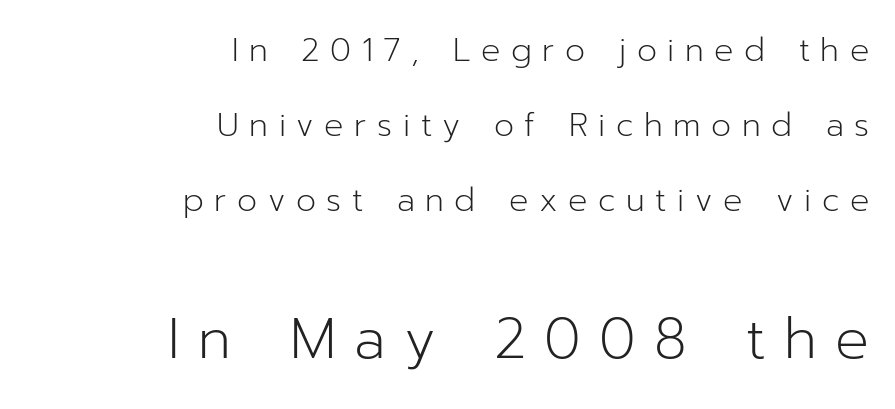
{"serif": "no", "italic": "no", "bold": "no", "weight": "light", "width": "normal", "stroke_contrast": "low", "x_height": "medium", "monospaced": "no", "underline": "no", "align": "right", "line_spacing": "loose", "line_spacing_ratio": 2.35, "letter_spacing": "wide", "letter_spacing_em": 0.33, "larger_block": "second", "size_ratio": 1.75, "glyph_px": 56}
